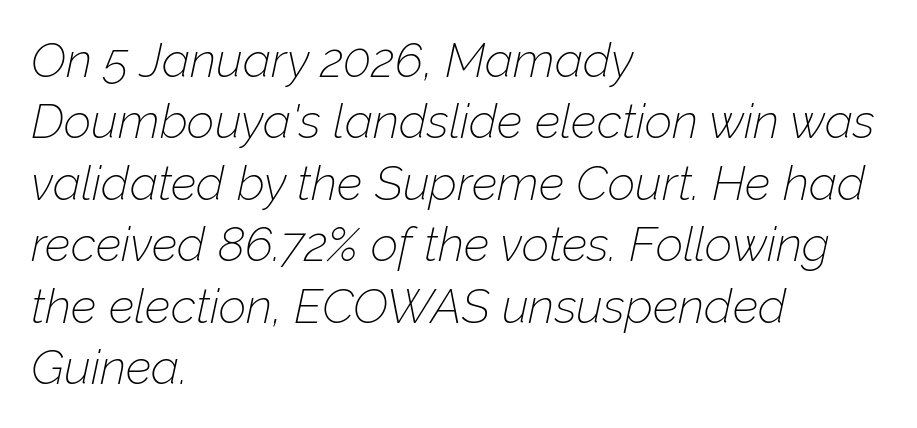
Students, observe: this is what conventionally led text looks like. The weight tops out at a normal text grade. Character widths vary here, with narrow letters taking less room than wide ones. A typesetter would call this zero additional tracking. Alignment: flush left. The baseline area is clear.
